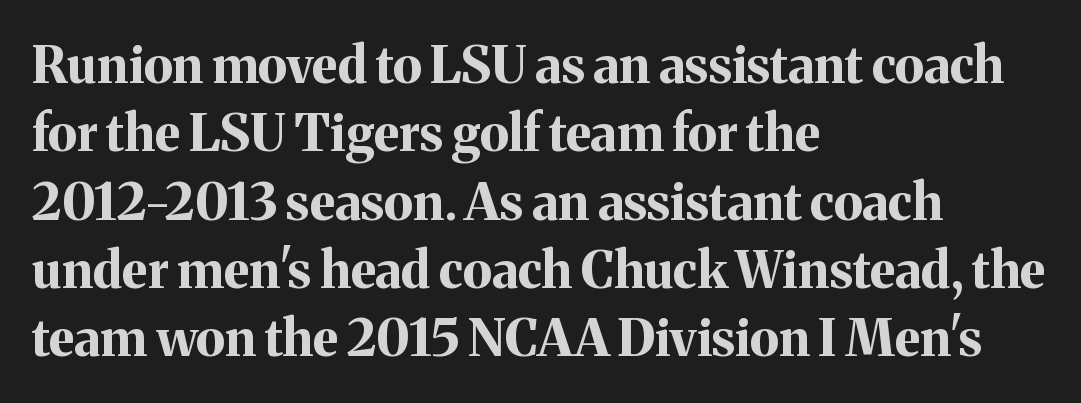
{"serif": "yes", "italic": "no", "bold": "yes", "weight": "bold", "width": "normal", "stroke_contrast": "medium", "x_height": "medium", "monospaced": "no", "underline": "no", "align": "left", "line_spacing": "normal", "line_spacing_ratio": 1.34, "letter_spacing": "normal", "letter_spacing_em": 0.0, "glyph_px": 51}
